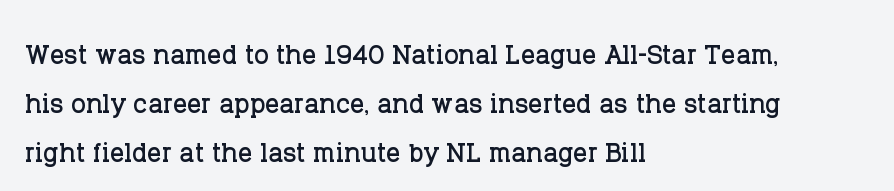
{"serif": "yes", "italic": "no", "width": "normal", "stroke_contrast": "low", "x_height": "large", "monospaced": "no", "underline": "no", "align": "left", "line_spacing": "normal", "line_spacing_ratio": 1.4, "letter_spacing": "normal", "letter_spacing_em": 0.0, "glyph_px": 35}
